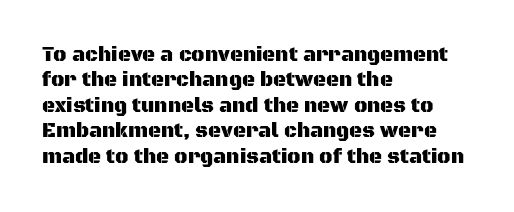
{"italic": "no", "underline": "no", "align": "left", "line_spacing": "normal", "line_spacing_ratio": 1.27, "letter_spacing": "normal", "letter_spacing_em": 0.0, "glyph_px": 20}
